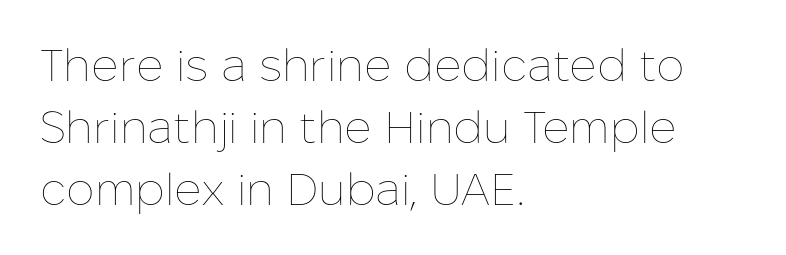
The image shows 45 px thin type, upright; set left-aligned, normal line spacing (1.38x), normal letter spacing, not underlined; low stroke contrast and a medium x-height.
